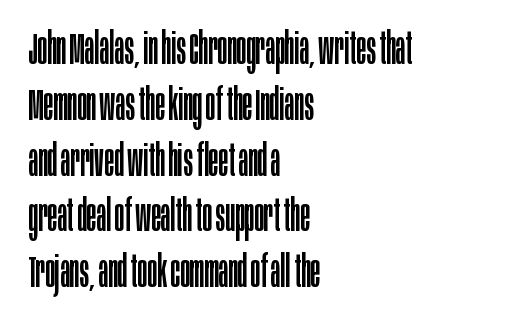
{"serif": "no", "italic": "no", "bold": "no", "weight": "regular", "width": "condensed", "stroke_contrast": "low", "x_height": "large", "monospaced": "no", "underline": "no", "align": "left", "line_spacing_ratio": 1.24, "letter_spacing": "normal", "letter_spacing_em": 0.0, "glyph_px": 45}
